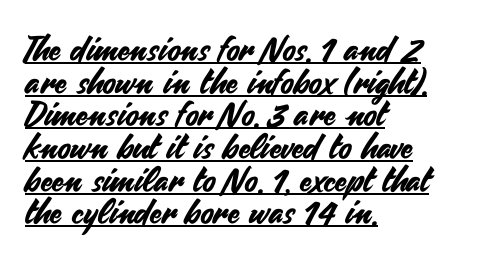
Letterform terminals end flat and unadorned throughout the passage. The rendering uses the underline text-decoration. The face used here is rendered with its standard letterfit. Rows of type sit shoulder to shoulder in the vertical direction.
